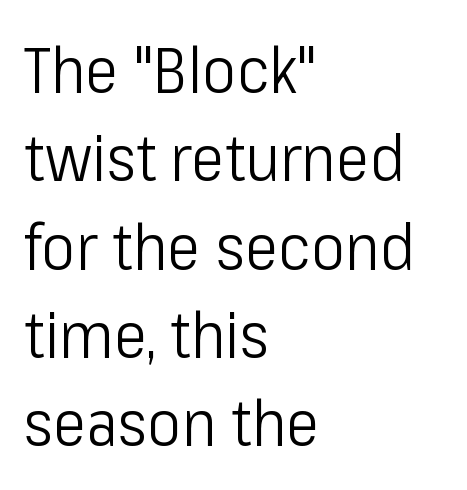
The image shows 64 px light, condensed sans-serif type, upright; set left-aligned, normal line spacing (1.38x), normal letter spacing, not underlined; low stroke contrast and a medium x-height.
